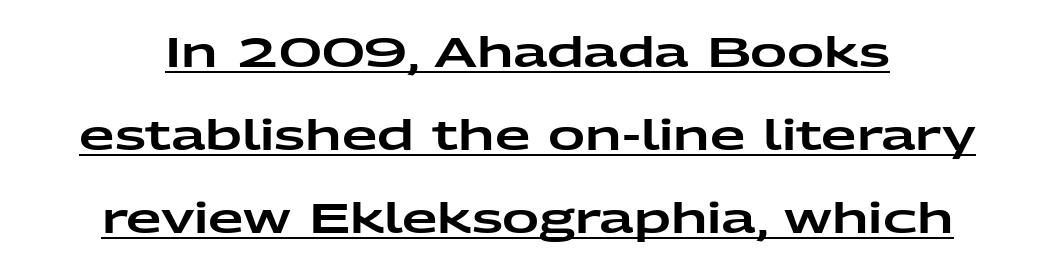
{"serif": "no", "italic": "no", "width": "wide", "stroke_contrast": "low", "x_height": "medium", "monospaced": "no", "underline": "yes", "line_spacing": "loose", "line_spacing_ratio": 2.03, "letter_spacing": "normal", "letter_spacing_em": 0.0, "glyph_px": 41}
